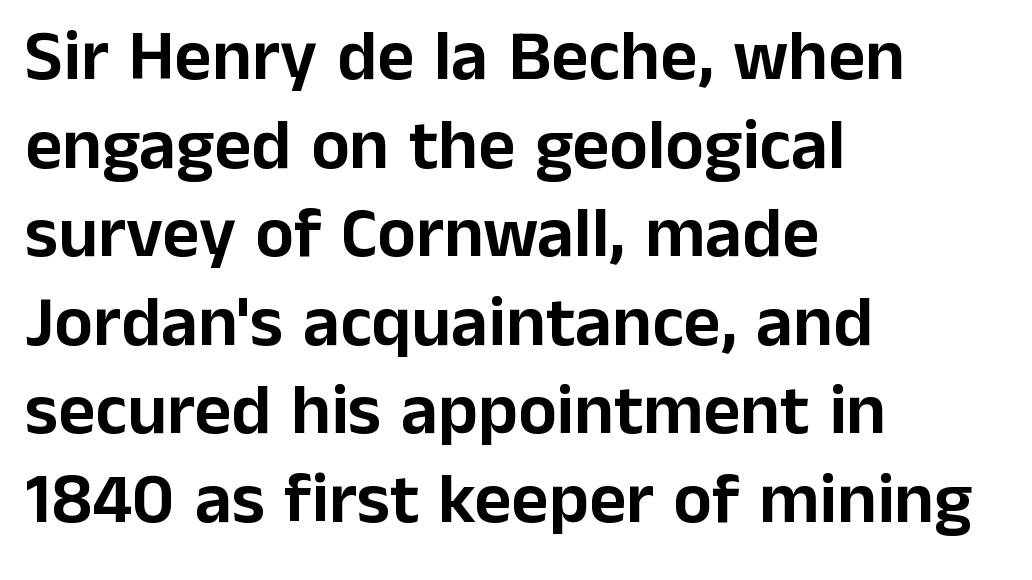
{"serif": "no", "italic": "no", "width": "normal", "stroke_contrast": "low", "x_height": "medium", "monospaced": "no", "underline": "no", "align": "left", "line_spacing_ratio": 1.23, "letter_spacing": "normal", "letter_spacing_em": 0.0, "glyph_px": 72}
